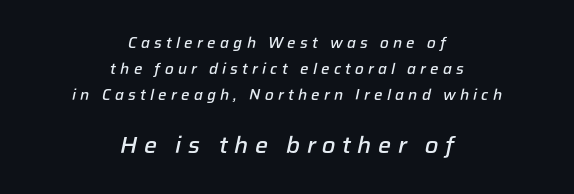
The image shows 23 px text type, italic (leaning right); set centered, line spacing 1.72x, unusually wide letter spacing (+0.28 em), not underlined; the second (bottom) block is 1.53x larger.
